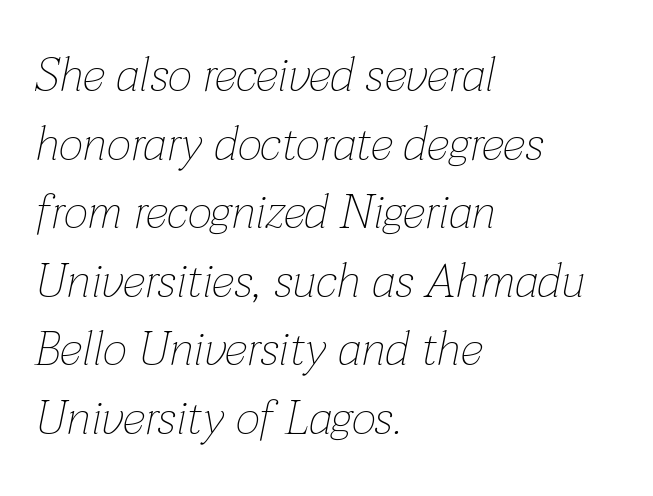
A normal amount of white space separates one row of letters from the next. The font sits on the lighter half of the weight spectrum, regular included. You could not count columns in this text — the font is proportionally spaced. Quick note: italic. The lines are quadded left.
